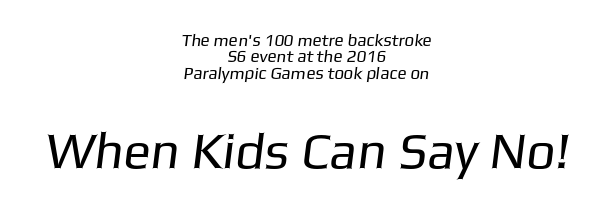
Q: Is the text bold? A: No.
Q: Is the typeface a serif or a sans-serif typeface? A: Sans-serif.
Q: Is the text underlined? A: No.
Q: How is the paragraph aligned? A: Centered.
Q: Is the spacing between letters normal or unusually wide? A: Normal.
Q: Is the spacing between lines tight, normal or loose? A: Tight.
Q: Which block of text is set in a larger size, the first (top) or the second (bottom)? A: The second (bottom) one.
Q: Width (condensed, normal, or wide)? A: Normal.
Q: Stroke contrast? A: Low.
Q: x-height? A: Medium.
Q: Monospaced? A: No.
